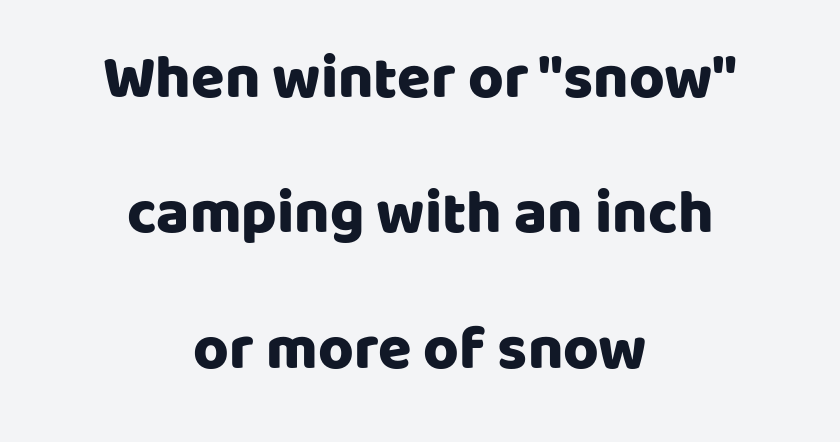
{"serif": "no", "italic": "no", "width": "normal", "stroke_contrast": "low", "x_height": "large", "monospaced": "no", "underline": "no", "align": "center", "line_spacing": "loose", "line_spacing_ratio": 2.22, "letter_spacing": "normal", "letter_spacing_em": 0.0, "glyph_px": 61}
